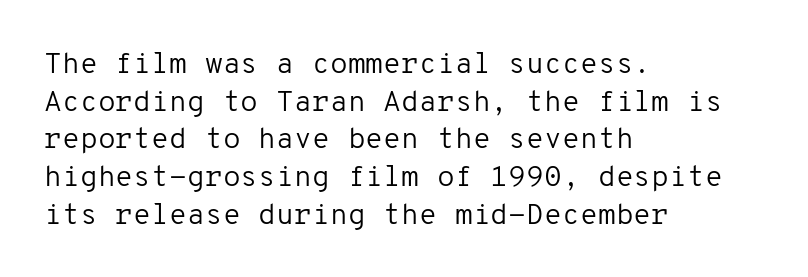
The image shows 29 px regular-weight sans-serif type, upright, monospaced; set left-aligned, normal line spacing (1.3x), normal letter spacing, not underlined; low stroke contrast and a medium x-height.
